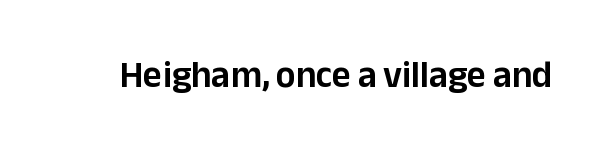
Spacing between characters is what you'd get straight out of the box. Just letters on the line, the space beneath them empty. This rendering employs a face without finishing strokes, i.e., a sans-serif. Each letter keeps its own natural width here, so spacing adapts to shape. Quick note: not italic, upright.
